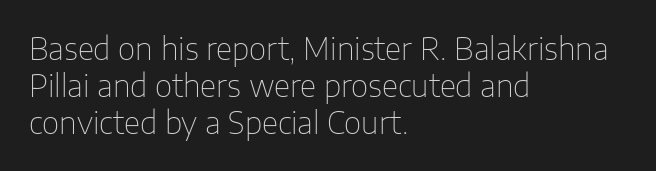
The image shows 30 px thin sans-serif type, upright; set left-aligned, line spacing 1.24x, normal letter spacing, not underlined; low stroke contrast and a medium x-height.
